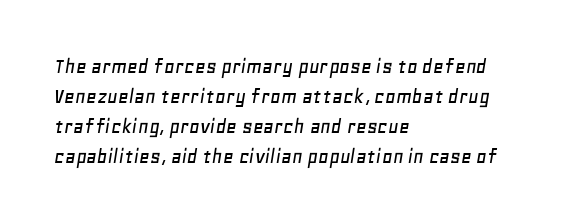
Q: Is the text italic (slanted)? A: Yes, it leans right by about 11 degrees.
Q: Is the text underlined? A: No.
Q: How is the paragraph aligned? A: Left-aligned.
Q: Is the spacing between letters normal or unusually wide? A: Normal.
Q: Is the spacing between lines tight, normal or loose? A: Normal.
